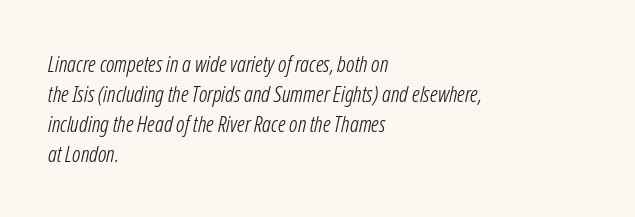
Q: Is the text bold? A: No.
Q: Is the text italic (slanted)? A: Yes, it leans right by about 12 degrees.
Q: Is the text underlined? A: No.
Q: How is the paragraph aligned? A: Left-aligned.
Q: Is the spacing between letters normal or unusually wide? A: Normal.
Q: Is the spacing between lines tight, normal or loose? A: Normal.
